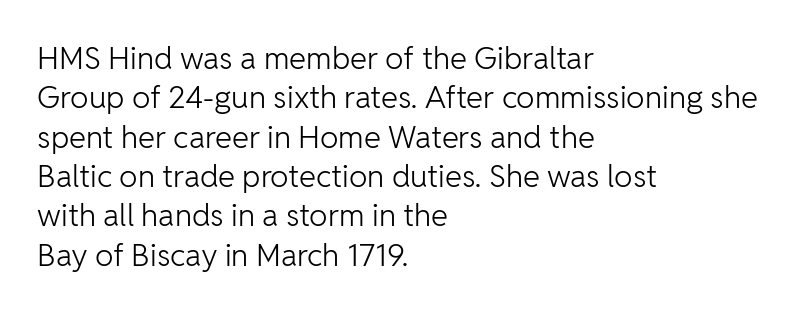
{"serif": "no", "italic": "no", "bold": "no", "weight": "light", "width": "normal", "stroke_contrast": "low", "x_height": "medium", "monospaced": "no", "underline": "no", "align": "left", "line_spacing": "normal", "line_spacing_ratio": 1.27, "letter_spacing": "normal", "letter_spacing_em": 0.0, "glyph_px": 31}
